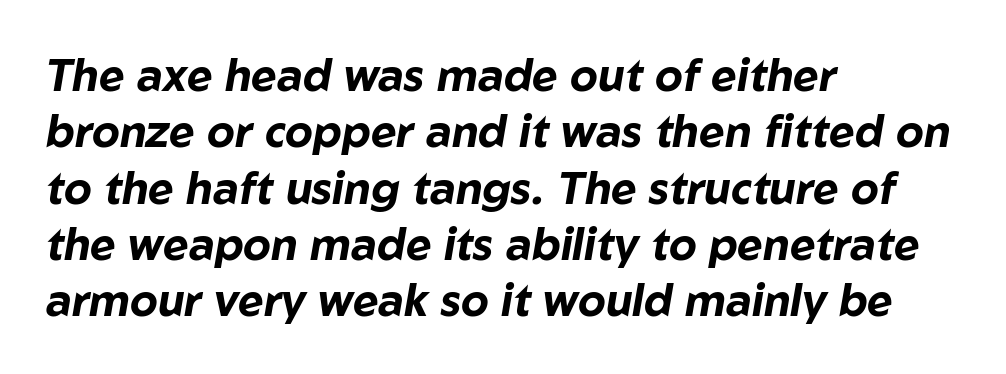
In terms of posture, this sample is oblique. The rendering uses natural spacing where letterforms have individual widths. Lines of text with bare space underneath. Whoever set this chose a conventional vertical rhythm. Emphasis by weight is at full strength: bold. Honestly, the letter spacing is just normal — you wouldn't notice it.
